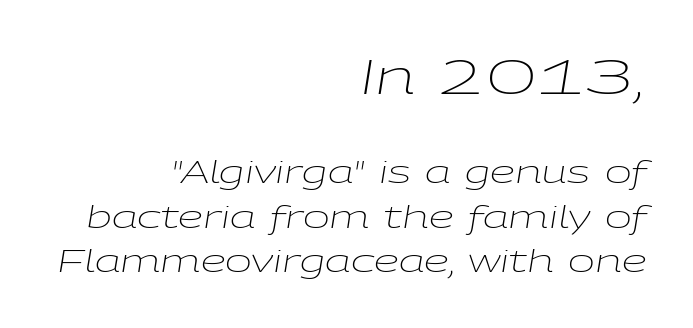
Q: Is the text bold? A: No.
Q: Is the text italic (slanted)? A: Yes, it leans right by about 9 degrees.
Q: Is the text underlined? A: No.
Q: How is the paragraph aligned? A: Right-aligned.
Q: Is the spacing between letters normal or unusually wide? A: Normal.
Q: Is the spacing between lines tight, normal or loose? A: Normal.
Q: Which block of text is set in a larger size, the first (top) or the second (bottom)? A: The first (top) one.
Q: Width (condensed, normal, or wide)? A: Wide.
Q: Stroke contrast? A: Low.
Q: x-height? A: Medium.
Q: Monospaced? A: No.
